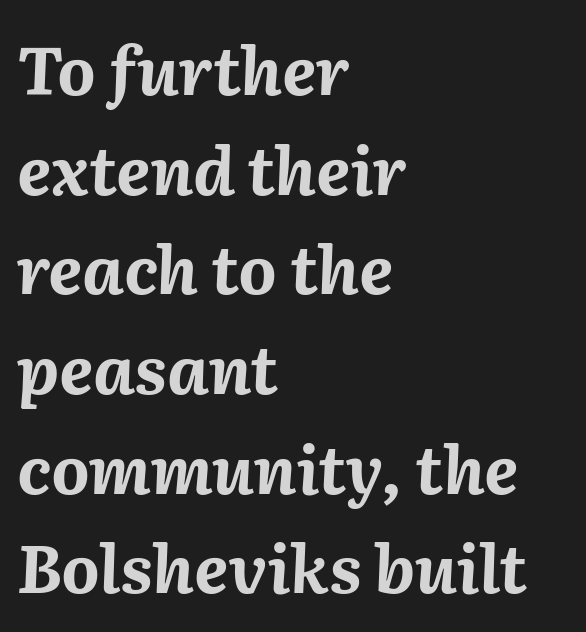
Q: Is the text bold? A: Yes.
Q: Is the text italic (slanted)? A: Yes, it leans right by about 2 degrees.
Q: Is the text underlined? A: No.
Q: How is the paragraph aligned? A: Left-aligned.
Q: Is the spacing between letters normal or unusually wide? A: Normal.
Q: Is the spacing between lines tight, normal or loose? A: Normal.
Q: Width (condensed, normal, or wide)? A: Normal.
Q: Stroke contrast? A: Medium.
Q: x-height? A: Medium.
Q: Monospaced? A: No.
